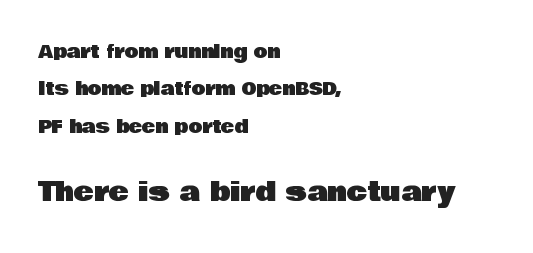
Words appear dense and cohesive because spacing is normal. When letters stand straight like this, we call the style roman or upright. Which chunk is bigger? The second one — the bottom block dwarfs the top. Caption: multi-line text, flush left, ragged right. The foot of each line stays bare and open. Regarding leading, the lines here are spaced well apart.
